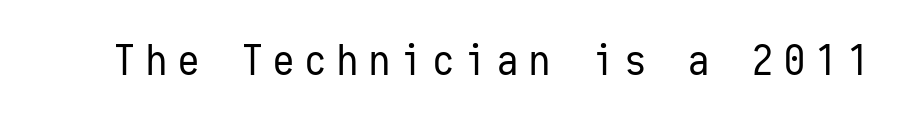
The image shows 42 px regular-weight, condensed sans-serif type, upright, monospaced; set unusually wide letter spacing (+0.26 em), not underlined; low stroke contrast and a medium x-height.
